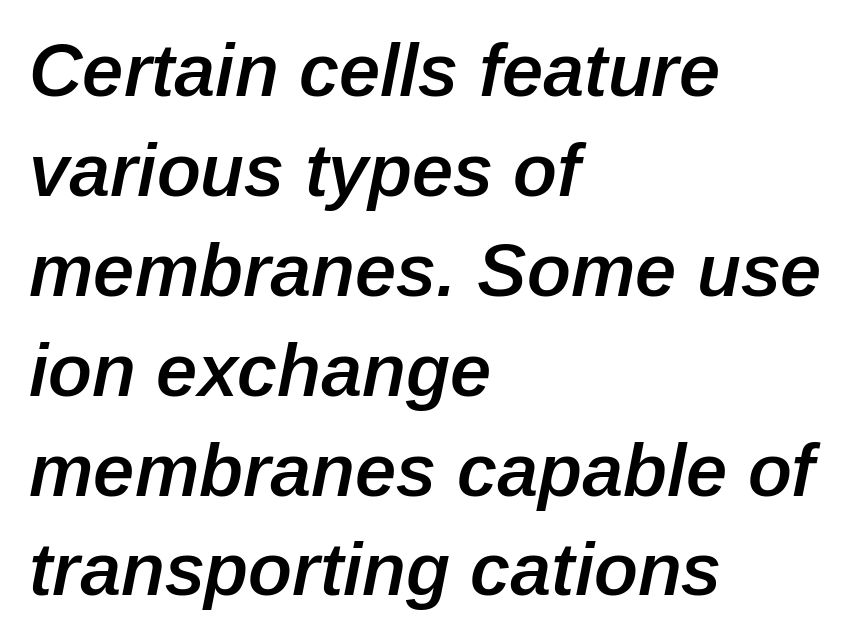
The image shows 74 px semibold type, italic (leaning right); set left-aligned, normal line spacing (1.35x), normal letter spacing, not underlined; low stroke contrast and a medium x-height.
